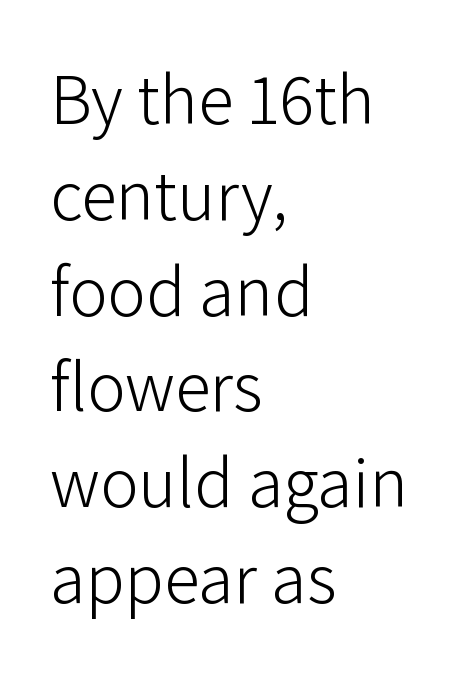
The image shows 72 px light sans-serif type, upright; set left-aligned, normal line spacing (1.33x), normal letter spacing, not underlined; low stroke contrast and a medium x-height.
